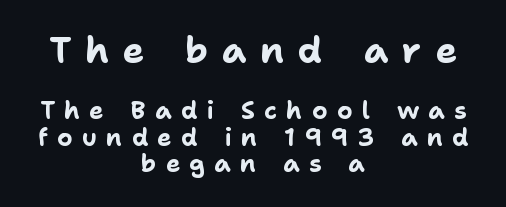
Descenders hang freely into open space. Heavy-handed strokes throughout: this text is bold. One-word summary of the alignment: center. The face used here appears at its bigger size in the upper chunk. Someone cranked the tracking dial way up on this one. Proportional: the letters do not fall into vertical columns.
